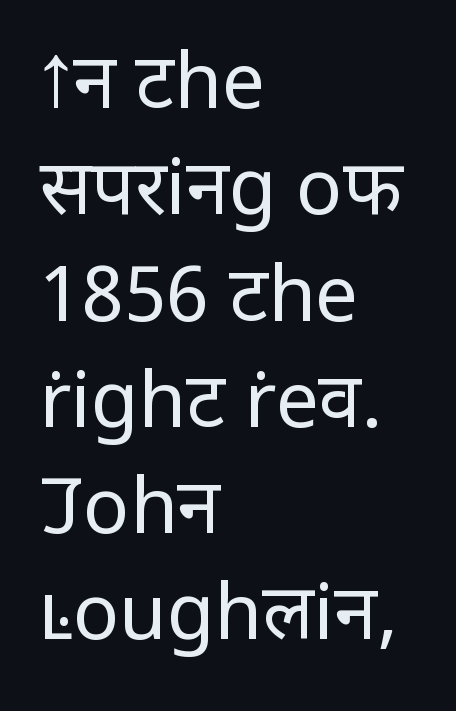
Q: Is the text bold? A: No.
Q: Is the text italic (slanted)? A: No, it is upright.
Q: Is the typeface a serif or a sans-serif typeface? A: Sans-serif.
Q: Is the text underlined? A: No.
Q: How is the paragraph aligned? A: Left-aligned.
Q: Is the spacing between letters normal or unusually wide? A: Normal.
Q: Is the spacing between lines tight, normal or loose? A: Normal.
Q: Width (condensed, normal, or wide)? A: Normal.
Q: Stroke contrast? A: Low.
Q: x-height? A: Medium.
Q: Monospaced? A: No.
